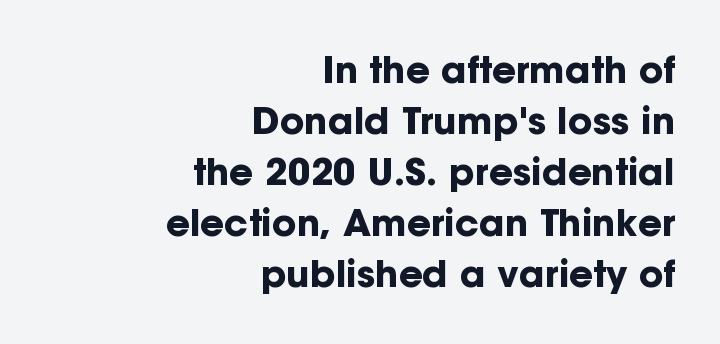
The image shows 37 px bold sans-serif type, upright; set right-aligned, normal line spacing (1.38x), normal letter spacing, not underlined; low stroke contrast and a medium x-height.
